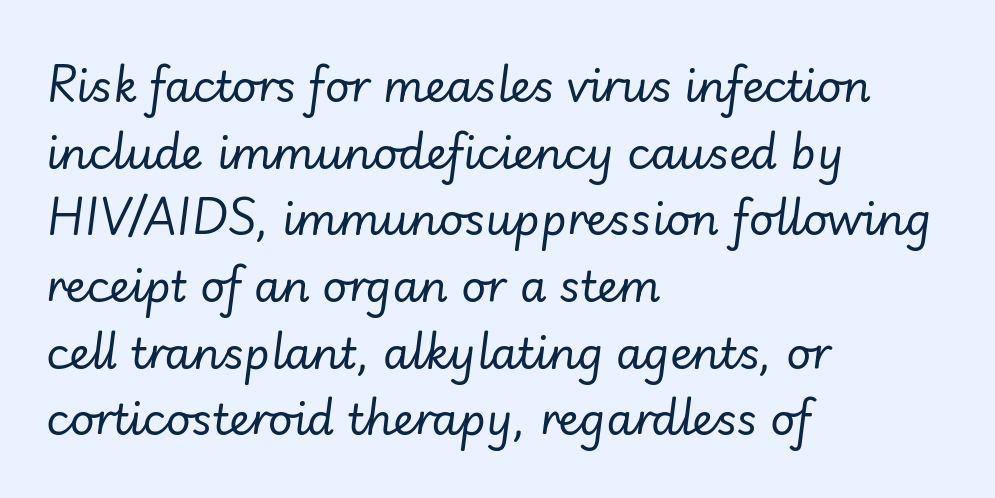
Q: Is the text bold? A: No.
Q: Is the text italic (slanted)? A: Yes, it leans right by about 7 degrees.
Q: Is the text underlined? A: No.
Q: How is the paragraph aligned? A: Left-aligned.
Q: Is the spacing between letters normal or unusually wide? A: Normal.
Q: Is the spacing between lines tight, normal or loose? A: Normal.
Q: Width (condensed, normal, or wide)? A: Normal.
Q: Stroke contrast? A: Low.
Q: x-height? A: Small.
Q: Monospaced? A: No.
